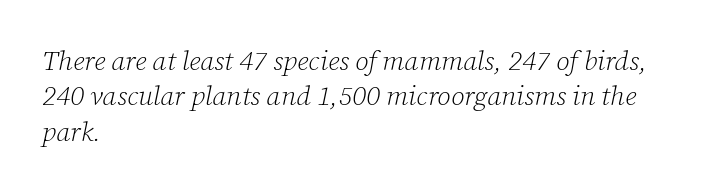
The image shows 27 px text type, italic (leaning right); set left-aligned, normal line spacing (1.31x), normal letter spacing, not underlined.
